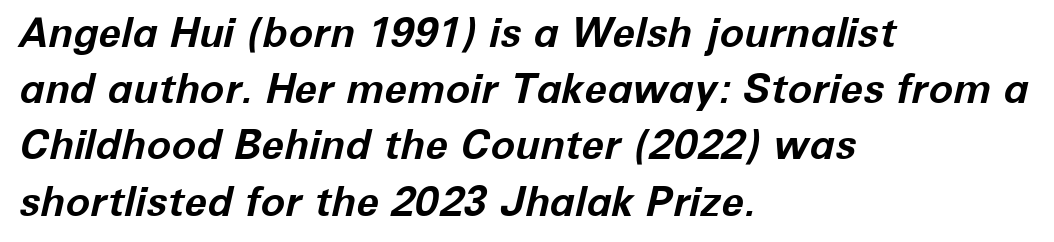
The designer left line spacing at the default. Each word holds together tightly as a unit, with standard inter-letter gaps. The words here are not underlined. The text block is weighted toward the left margin, trailing off unevenly rightward. Is this a fixed-width face? No — the glyphs have proportional, varying widths. When letters slant like this, we call the style italic.
